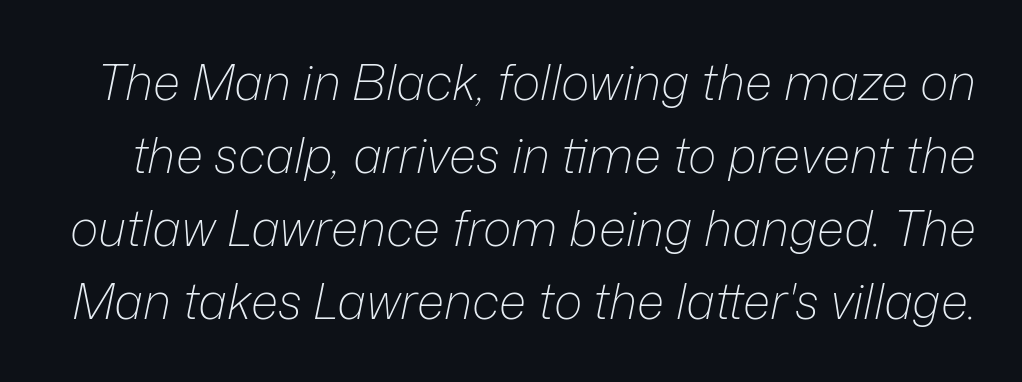
Counters stay open thanks to moderate or lighter strokes. Glyph-to-glyph distance matches everyday printed text. Do the characters align in a grid? No, the font is proportional. The space between consecutive lines is moderate. Quick note: italic. The string is rendered with underlining switched off.
